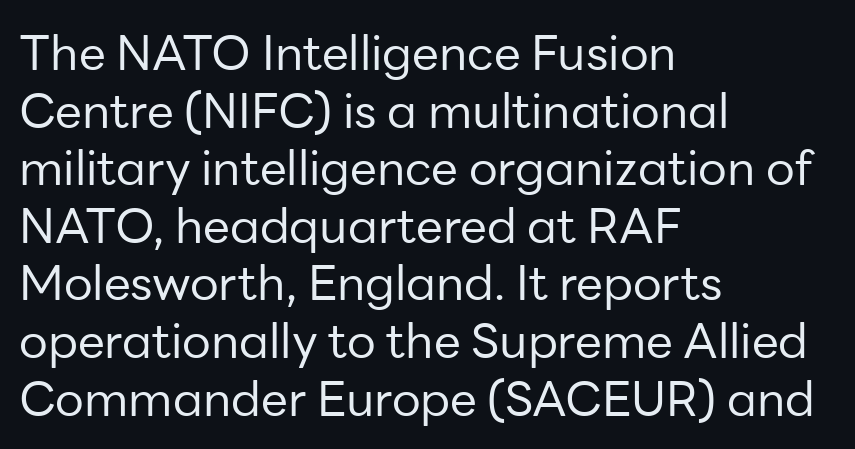
The image shows 48 px regular-weight sans-serif type, upright; set left-aligned, line spacing 1.2x, normal letter spacing, not underlined; low stroke contrast and a medium x-height.
